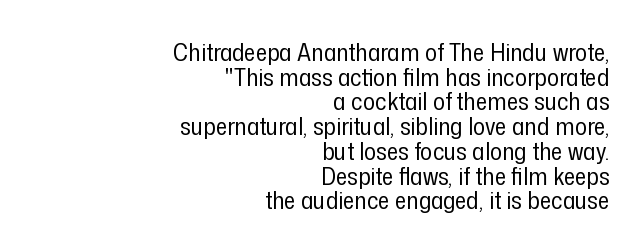
The image shows 25 px text type, upright; set right-aligned, tight line spacing (0.99x), normal letter spacing, not underlined.
